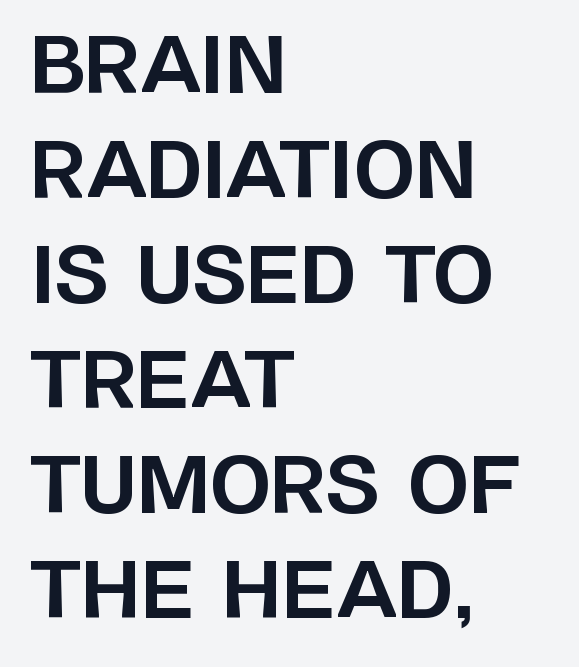
{"serif": "no", "italic": "no", "bold": "yes", "weight": "bold", "width": "normal", "stroke_contrast": "low", "x_height": "large", "monospaced": "no", "underline": "no", "align": "left", "line_spacing": "normal", "line_spacing_ratio": 1.33, "letter_spacing": "normal", "letter_spacing_em": 0.0, "glyph_px": 79}
